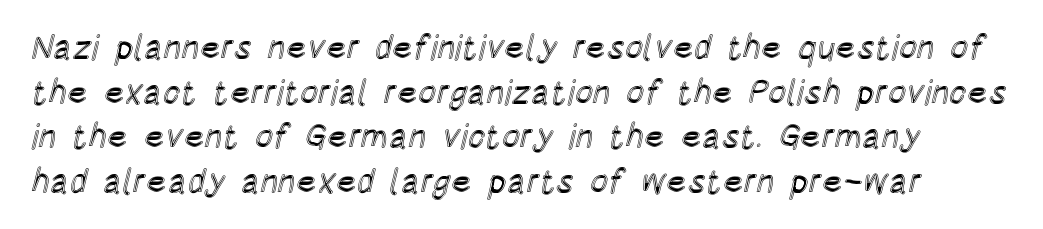
{"width": "condensed", "x_height": "large", "monospaced": "no", "underline": "no", "line_spacing": "normal", "line_spacing_ratio": 1.31, "letter_spacing": "normal", "letter_spacing_em": 0.0, "glyph_px": 34}
